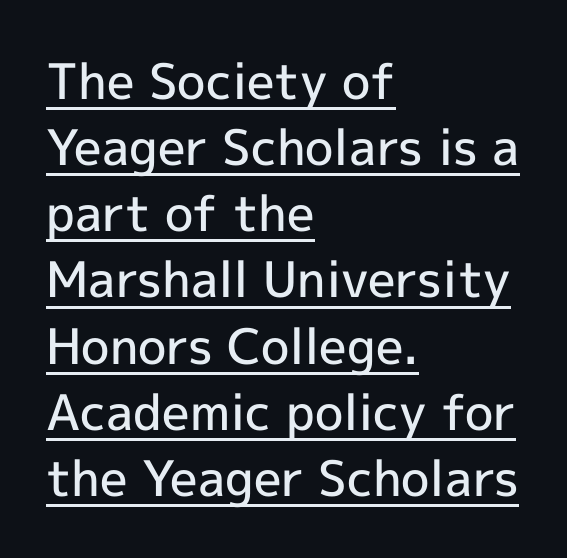
The image shows 49 px semibold sans-serif type, upright; set left-aligned, normal line spacing (1.35x), normal letter spacing, underlined; a medium x-height.
